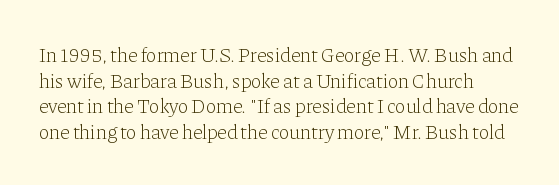
The image shows 20 px text type, upright; set normal line spacing (1.28x), normal letter spacing, not underlined.
